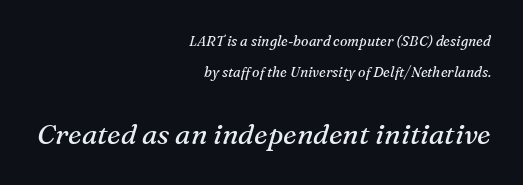
Q: Is the text bold? A: No.
Q: Is the text italic (slanted)? A: Yes, it leans right by about 16 degrees.
Q: Is the typeface a serif or a sans-serif typeface? A: Serif.
Q: Is the text underlined? A: No.
Q: How is the paragraph aligned? A: Right-aligned.
Q: Is the spacing between letters normal or unusually wide? A: Normal.
Q: Is the spacing between lines tight, normal or loose? A: Loose.
Q: Which block of text is set in a larger size, the first (top) or the second (bottom)? A: The second (bottom) one.
Q: Width (condensed, normal, or wide)? A: Normal.
Q: Stroke contrast? A: Medium.
Q: x-height? A: Medium.
Q: Monospaced? A: No.
